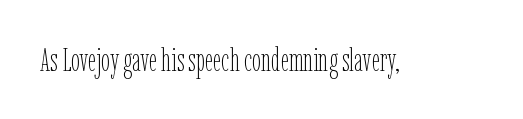
{"italic": "no", "bold": "no", "weight": "thin", "width": "condensed", "stroke_contrast": "low", "x_height": "medium", "monospaced": "no", "underline": "no", "letter_spacing": "normal", "letter_spacing_em": 0.0, "glyph_px": 32}
